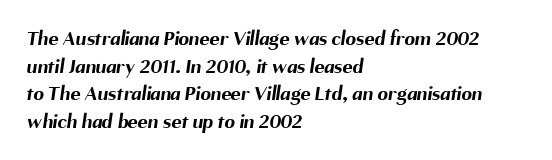
Q: Is the text bold? A: Yes.
Q: Is the text underlined? A: No.
Q: How is the paragraph aligned? A: Left-aligned.
Q: Is the spacing between letters normal or unusually wide? A: Normal.
Q: Is the spacing between lines tight, normal or loose? A: Normal.
